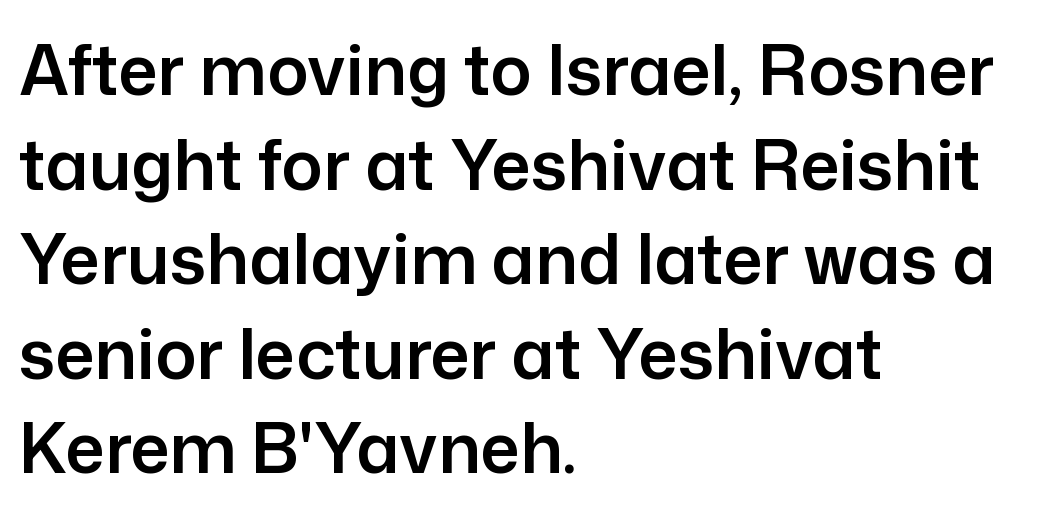
The image shows 69 px sans-serif type, upright; set left-aligned, normal line spacing (1.37x), normal letter spacing, not underlined; low stroke contrast and a medium x-height.
